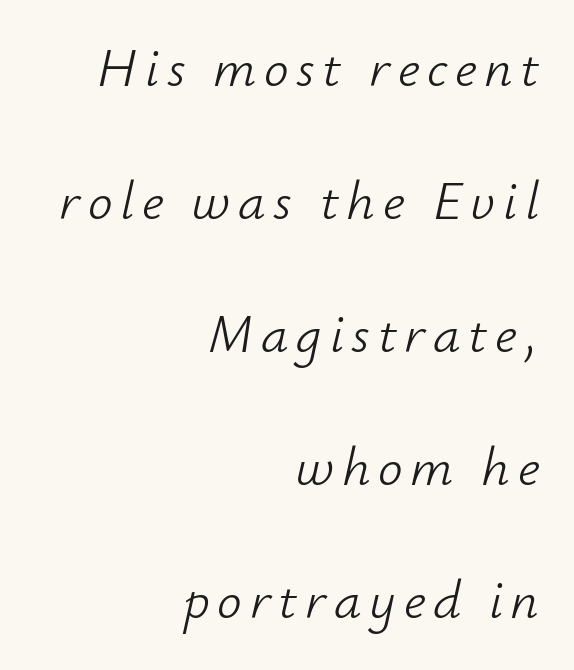
{"italic": "yes", "lean": "right", "slant_degrees": 12, "bold": "no", "weight": "light", "width": "normal", "stroke_contrast": "low", "x_height": "small", "monospaced": "no", "underline": "no", "align": "right", "line_spacing": "loose", "line_spacing_ratio": 2.42, "glyph_px": 55}
